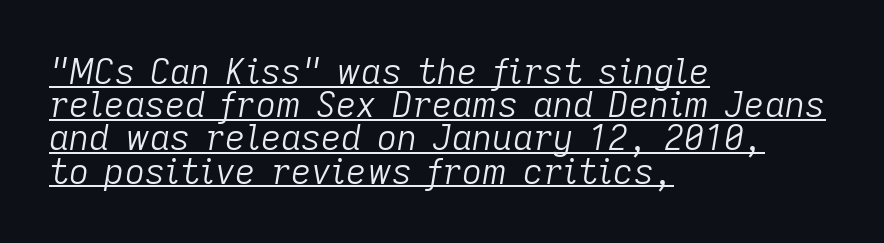
Successive baselines arrive quickly, one right under another. Alignment: flush left. Heaviness? Minimal to ordinary, like unemphasized prose. Glyph-to-glyph distance matches everyday printed text.
